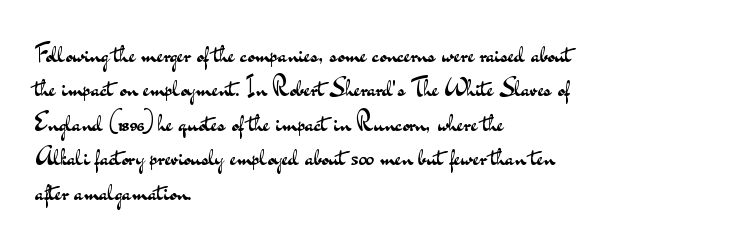
The image shows 25 px text type; set left-aligned, normal line spacing (1.38x), normal letter spacing, not underlined.
